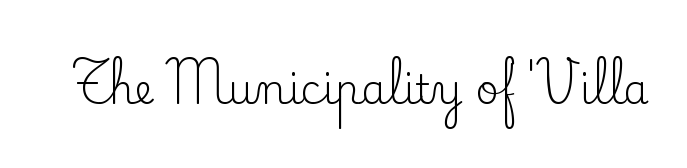
This sample uses plain, unmodified letter spacing. These glyphs show unthickened strokes, regular width or finer. The face used here is proportionally spaced, like ordinary book or web type. Posture: straight, roman, zero tilt. Lines of text with bare space underneath.
